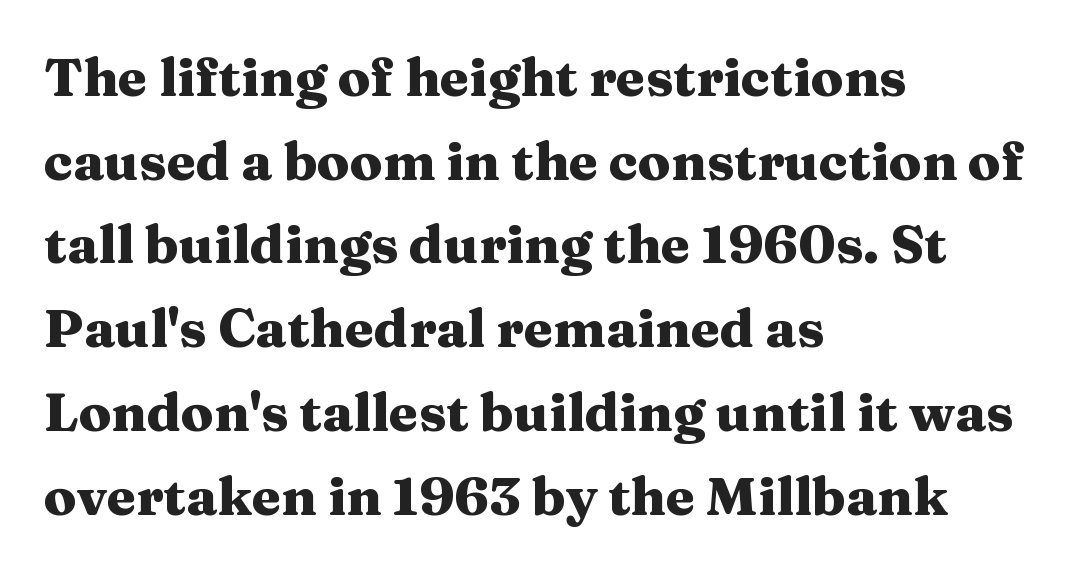
Q: Is the text bold? A: Yes.
Q: Is the text italic (slanted)? A: No, it is upright.
Q: Is the typeface a serif or a sans-serif typeface? A: Serif.
Q: Is the text underlined? A: No.
Q: How is the paragraph aligned? A: Left-aligned.
Q: Is the spacing between letters normal or unusually wide? A: Normal.
Q: Is the spacing between lines tight, normal or loose? A: Normal.
Q: Width (condensed, normal, or wide)? A: Wide.
Q: Stroke contrast? A: Medium.
Q: x-height? A: Medium.
Q: Monospaced? A: No.
